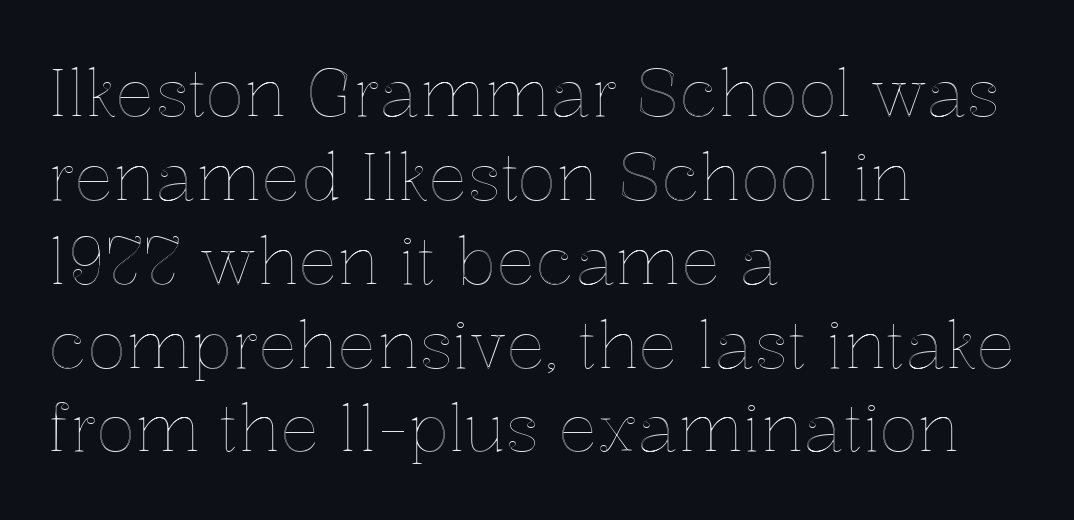
Q: Is the text italic (slanted)? A: No, it is upright.
Q: Is the text underlined? A: No.
Q: How is the paragraph aligned? A: Left-aligned.
Q: Is the spacing between letters normal or unusually wide? A: Normal.
Q: Is the spacing between lines tight, normal or loose? A: Normal.
Q: Width (condensed, normal, or wide)? A: Normal.
Q: x-height? A: Medium.
Q: Monospaced? A: No.
